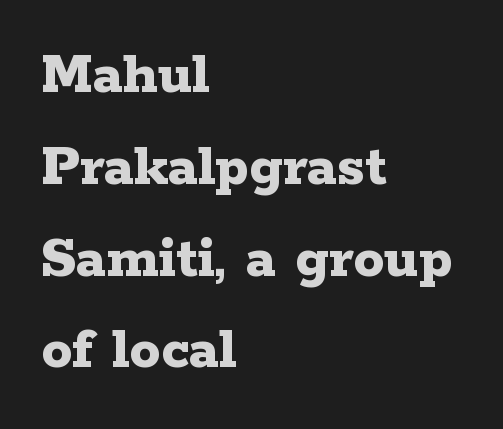
Reading down the column, the eye jumps a familiar distance to each next line. The type family on display is of the serif kind. The type is set solid horizontally, with unmodified tracking. Has an underline been added? It has not. Does the lettering tilt? It doesn't — this is upright.
